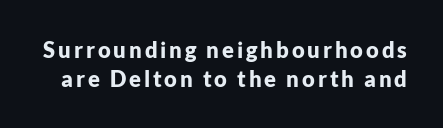
The image shows 22 px bold type, upright; set normal line spacing (1.3x), not underlined.
